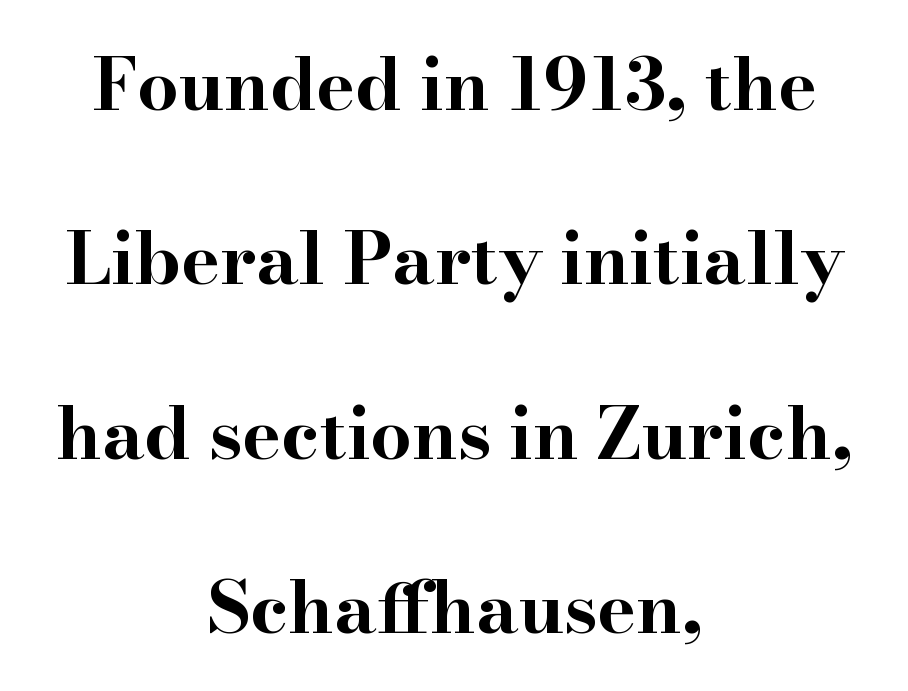
In CSS terms this would be text-align: center. Every letter is thick-stroked: bold, no question. Is this a sans? No — the strokes have serifs. This rendering leaves character spacing at its baseline value. You could not count columns in this text — the font is proportionally spaced.
